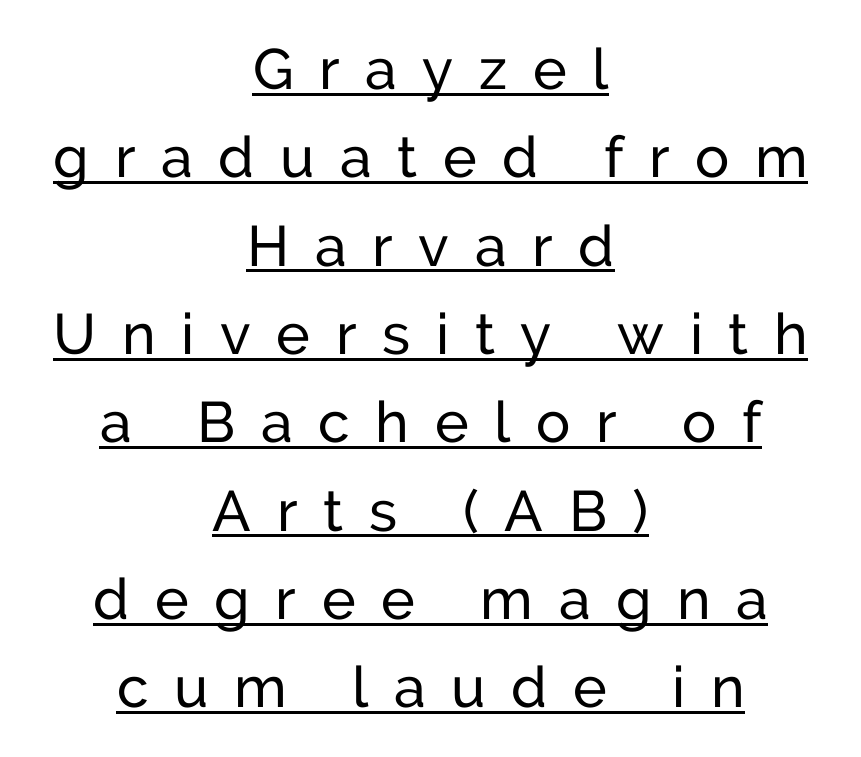
A typesetter would call this proportional, since set widths differ per character. If you drew a line through each stem, it would be perfectly vertical. The glyphs are accompanied by a horizontal stroke just below them. Check where the strokes stop: nothing finishes them off — pure sans.
